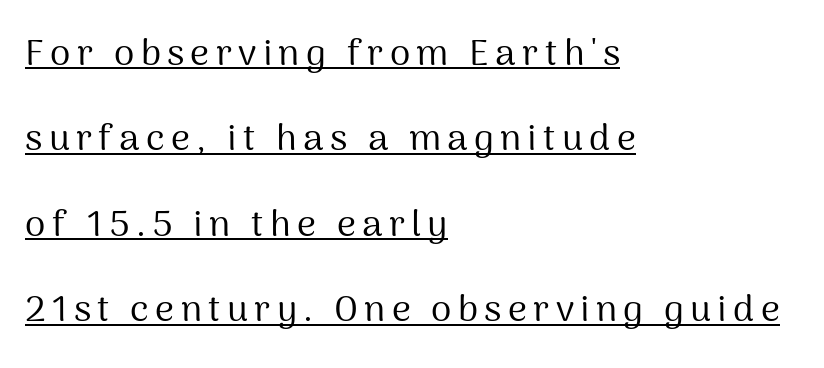
Q: Is the text bold? A: No.
Q: Is the text italic (slanted)? A: No, it is upright.
Q: Is the typeface a serif or a sans-serif typeface? A: Sans-serif.
Q: Is the text underlined? A: Yes.
Q: How is the paragraph aligned? A: Left-aligned.
Q: Is the spacing between lines tight, normal or loose? A: Loose.
Q: Width (condensed, normal, or wide)? A: Normal.
Q: Stroke contrast? A: Medium.
Q: x-height? A: Medium.
Q: Monospaced? A: No.
